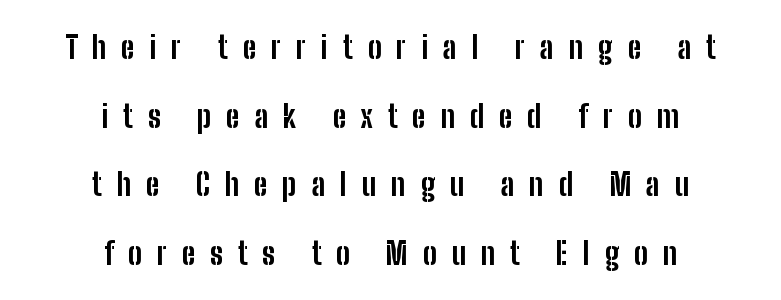
The image shows 31 px bold, condensed sans-serif type, upright; set centered, loose line spacing (2.21x), unusually wide letter spacing (+0.48 em), not underlined; low stroke contrast and a medium x-height.
